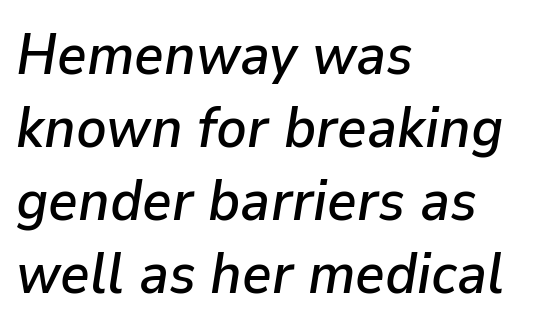
Q: Is the text italic (slanted)? A: Yes, it leans right by about 9 degrees.
Q: Is the text underlined? A: No.
Q: How is the paragraph aligned? A: Left-aligned.
Q: Is the spacing between letters normal or unusually wide? A: Normal.
Q: Is the spacing between lines tight, normal or loose? A: Normal.
Q: Width (condensed, normal, or wide)? A: Normal.
Q: Stroke contrast? A: Low.
Q: x-height? A: Medium.
Q: Monospaced? A: No.
